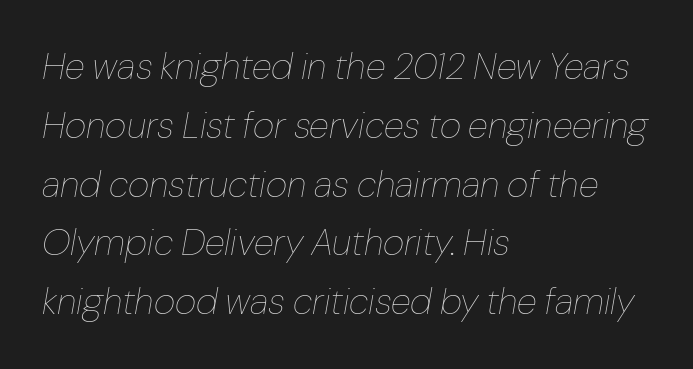
Q: Is the text bold? A: No.
Q: Is the text italic (slanted)? A: Yes, it leans right by about 10 degrees.
Q: Is the text underlined? A: No.
Q: How is the paragraph aligned? A: Left-aligned.
Q: Is the spacing between letters normal or unusually wide? A: Normal.
Q: Is the spacing between lines tight, normal or loose? A: Normal.
Q: Width (condensed, normal, or wide)? A: Normal.
Q: Stroke contrast? A: Low.
Q: x-height? A: Medium.
Q: Monospaced? A: No.
